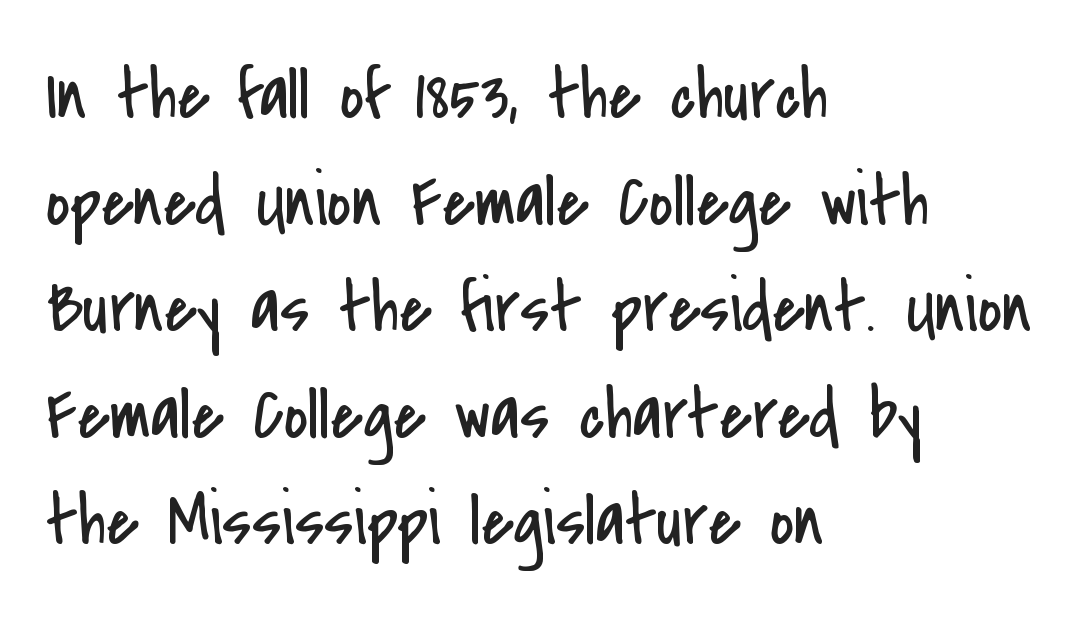
Q: Is the text bold? A: No.
Q: Is the text italic (slanted)? A: No, it is upright.
Q: Is the typeface a serif or a sans-serif typeface? A: Sans-serif.
Q: Is the text underlined? A: No.
Q: How is the paragraph aligned? A: Left-aligned.
Q: Is the spacing between letters normal or unusually wide? A: Normal.
Q: Is the spacing between lines tight, normal or loose? A: Normal.
Q: Width (condensed, normal, or wide)? A: Condensed.
Q: Stroke contrast? A: Low.
Q: x-height? A: Small.
Q: Monospaced? A: No.
